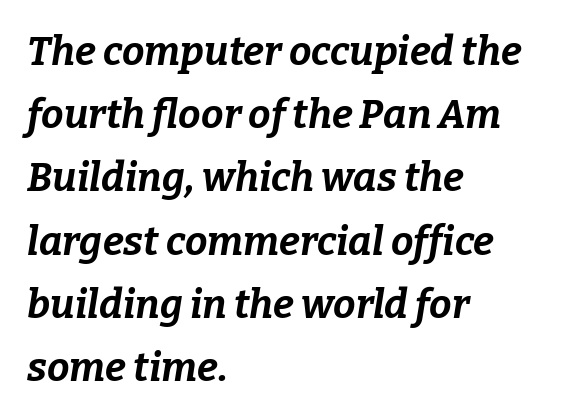
The image shows 40 px bold type, italic (leaning right); set left-aligned, normal line spacing (1.58x), normal letter spacing, not underlined; low stroke contrast and a medium x-height.
